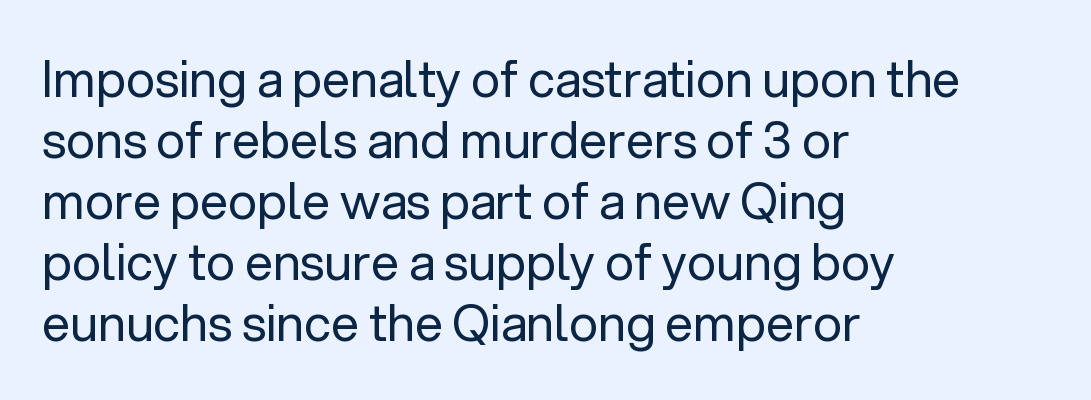
Every character sits straight up, as roman type does. Clear beneath every line of the passage. Examine the stroke ends and you'll find no serifs. Students, note that the glyphs here touch the page at normal intervals. The rendering uses natural spacing where letterforms have individual widths. Letters have the restrained weight of plain body copy at most.
